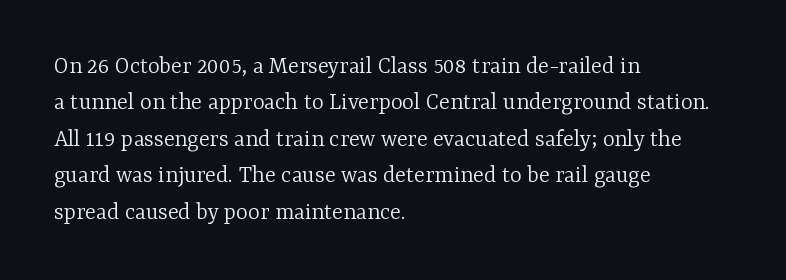
The image shows 25 px text type, upright; set left-aligned, normal line spacing (1.46x), normal letter spacing, not underlined.
